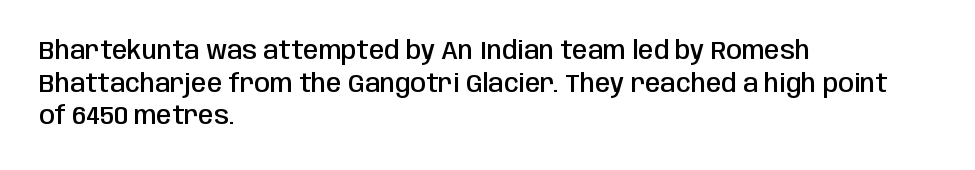
Short and long lines alike share a common starting point at left. Notice how the stems are strictly vertical — no italics here. Default kerning and tracking; the words read as compact shapes. Typesetter's note: demi weight, one step under bold.
